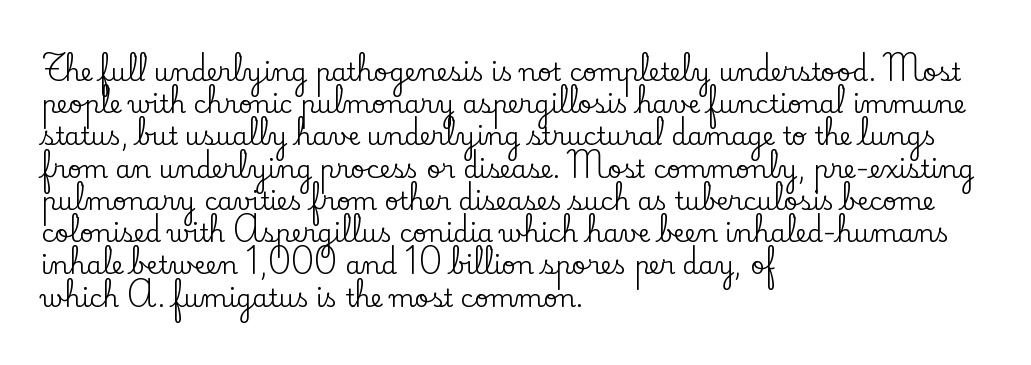
{"italic": "no", "underline": "no", "align": "left", "line_spacing": "normal", "line_spacing_ratio": 1.29, "letter_spacing": "normal", "letter_spacing_em": 0.0, "glyph_px": 25}
